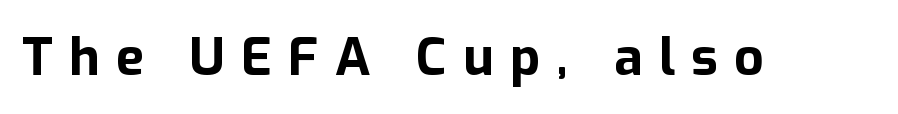
Q: Is the text bold? A: Yes.
Q: Is the text italic (slanted)? A: No, it is upright.
Q: Is the typeface a serif or a sans-serif typeface? A: Sans-serif.
Q: Is the text underlined? A: No.
Q: Is the spacing between letters normal or unusually wide? A: Unusually wide.
Q: Width (condensed, normal, or wide)? A: Normal.
Q: Stroke contrast? A: Low.
Q: x-height? A: Medium.
Q: Monospaced? A: No.
